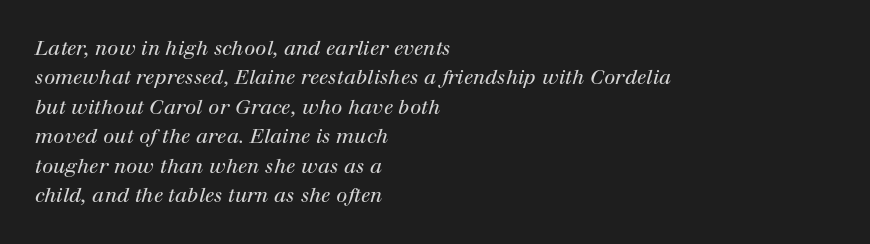
Q: Is the text bold? A: No.
Q: Is the text italic (slanted)? A: Yes, it leans right by about 12 degrees.
Q: Is the text underlined? A: No.
Q: How is the paragraph aligned? A: Left-aligned.
Q: Is the spacing between letters normal or unusually wide? A: Normal.
Q: Is the spacing between lines tight, normal or loose? A: Normal.
